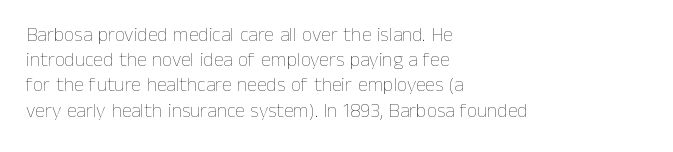
{"italic": "no", "bold": "no", "underline": "no", "align": "left", "line_spacing": "normal", "line_spacing_ratio": 1.26, "letter_spacing": "normal", "letter_spacing_em": 0.0, "glyph_px": 20}
